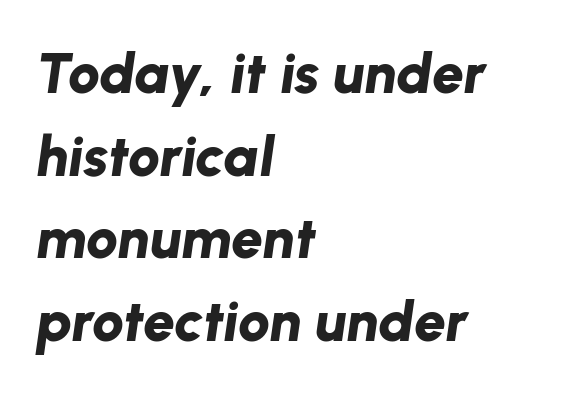
Glyph-to-glyph distance matches everyday printed text. Yep, that's italic — everything's leaning. The compositor pushed each line to the left boundary. The typesetting leans heavy: a genuine bold.
